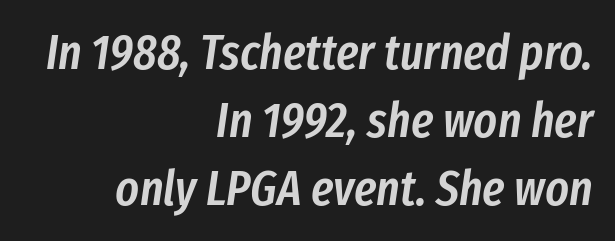
Compared with an ordinary text face, these strokes are moderately heavier — a semibold. Leading: standard. The foot of each line stays bare and open. These lines stack with their right ends in a neat column. Each letter keeps its own natural width here, so spacing adapts to shape.
